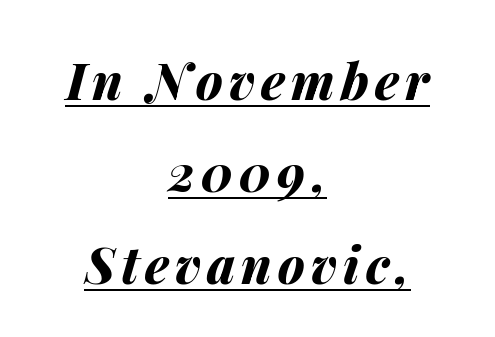
Q: Is the text bold? A: Yes.
Q: Is the text italic (slanted)? A: Yes, it leans right by about 14 degrees.
Q: Is the text underlined? A: Yes.
Q: How is the paragraph aligned? A: Centered.
Q: Width (condensed, normal, or wide)? A: Normal.
Q: Stroke contrast? A: Medium.
Q: x-height? A: Medium.
Q: Monospaced? A: No.
